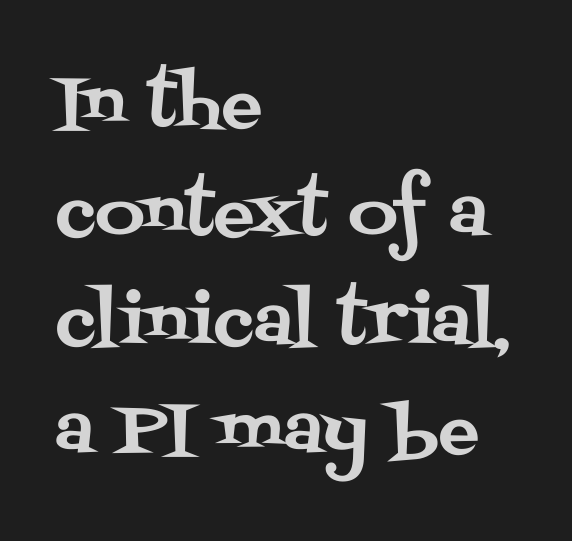
{"serif": "yes", "italic": "no", "width": "normal", "stroke_contrast": "medium", "x_height": "large", "monospaced": "no", "underline": "no", "align": "left", "line_spacing": "normal", "line_spacing_ratio": 1.6, "letter_spacing": "normal", "letter_spacing_em": 0.0, "glyph_px": 68}
